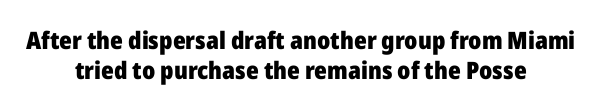
{"italic": "no", "bold": "yes", "underline": "no", "align": "center", "line_spacing": "normal", "line_spacing_ratio": 1.25, "letter_spacing": "normal", "letter_spacing_em": 0.0, "glyph_px": 24}
